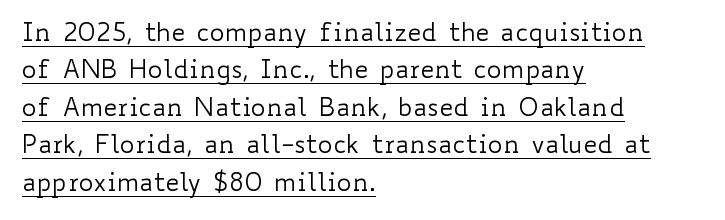
Tracking value appears to be zero — textbook default spacing. Regular leading. Descenders here cross a horizontal rule under the line. Is the block centered? No — it sits flush against the left margin. Vertical strokes here are truly vertical.
